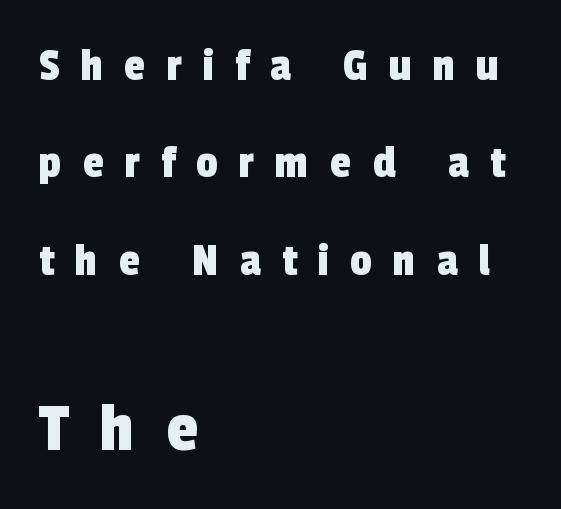
{"serif": "no", "width": "condensed", "x_height": "medium", "monospaced": "no", "underline": "no", "align": "left", "line_spacing": "loose", "line_spacing_ratio": 2.03, "letter_spacing": "wide", "letter_spacing_em": 0.44, "larger_block": "second", "size_ratio": 1.5, "glyph_px": 72}
